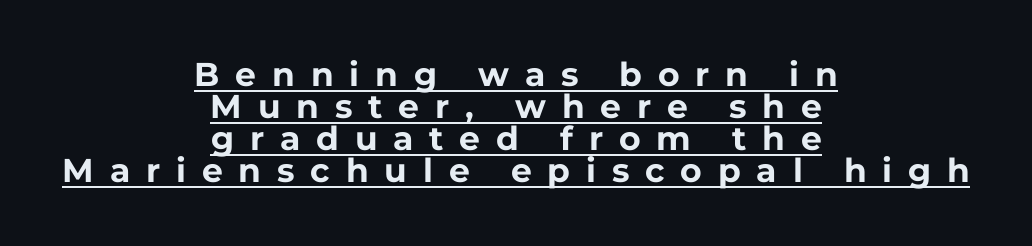
Display-style spreading of the glyphs; the letterfit is very open. The text block is weighted toward neither margin, spreading evenly from the middle. Leading: reduced. The characters display no serif detailing; their extremities are plain.
